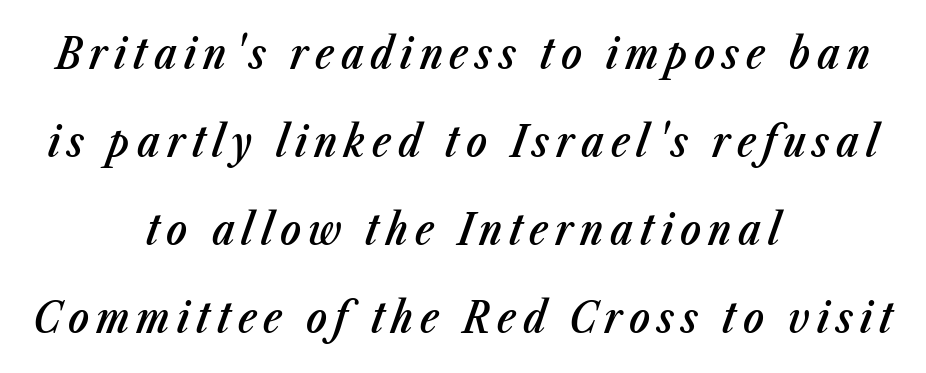
{"italic": "yes", "lean": "right", "slant_degrees": 23, "bold": "semi", "weight": "semibold", "width": "condensed", "stroke_contrast": "low", "x_height": "medium", "monospaced": "no", "underline": "no", "align": "center", "line_spacing": "loose", "line_spacing_ratio": 2.05, "glyph_px": 43}
